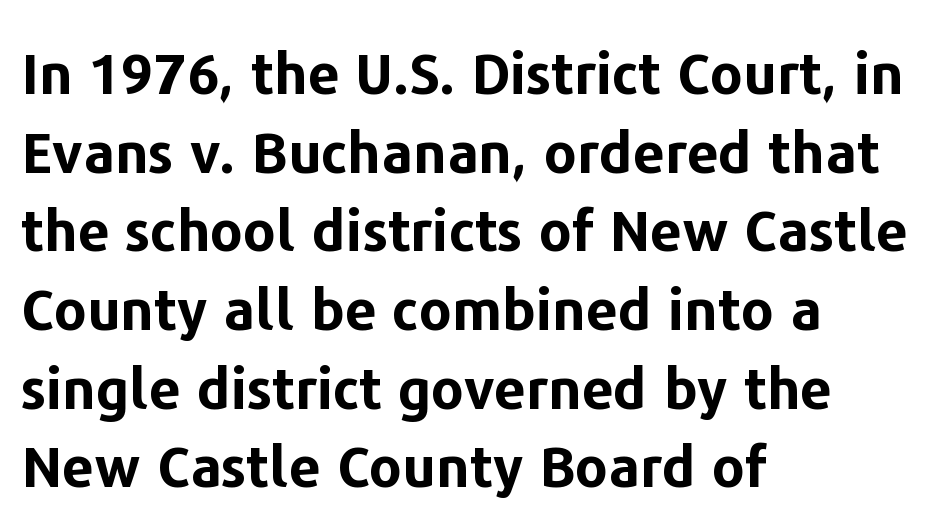
{"serif": "no", "italic": "no", "bold": "yes", "weight": "bold", "width": "normal", "stroke_contrast": "low", "x_height": "medium", "monospaced": "no", "underline": "no", "align": "left", "line_spacing": "normal", "line_spacing_ratio": 1.38, "letter_spacing": "normal", "letter_spacing_em": 0.0, "glyph_px": 57}
